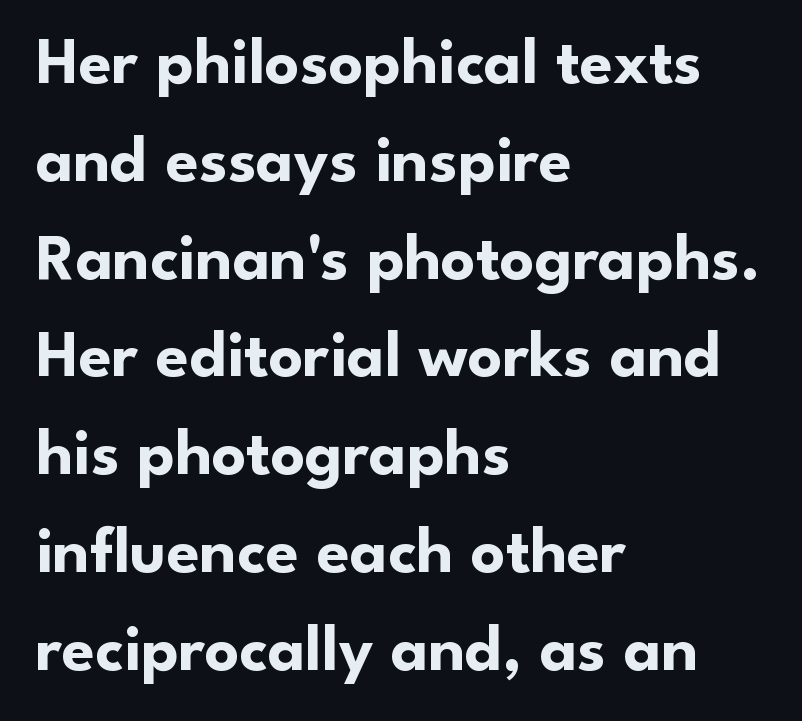
The image shows 67 px bold sans-serif type, upright; set left-aligned, normal line spacing (1.46x), normal letter spacing, not underlined; low stroke contrast and a small x-height.
